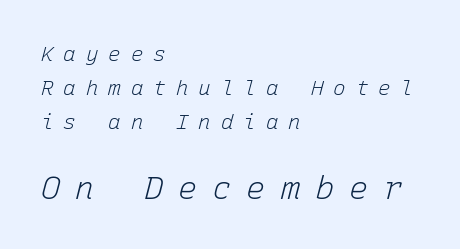
The image shows 32 px light type, italic (leaning right), monospaced; set left-aligned, normal line spacing (1.61x), unusually wide letter spacing (+0.47 em), not underlined; the second (bottom) block is 1.52x larger; low stroke contrast and a medium x-height.
